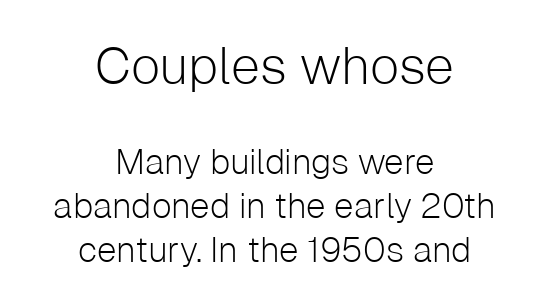
Q: Is the text bold? A: No.
Q: Is the text italic (slanted)? A: No, it is upright.
Q: Is the typeface a serif or a sans-serif typeface? A: Sans-serif.
Q: Is the text underlined? A: No.
Q: How is the paragraph aligned? A: Centered.
Q: Is the spacing between letters normal or unusually wide? A: Normal.
Q: Is the spacing between lines tight, normal or loose? A: Normal.
Q: Which block of text is set in a larger size, the first (top) or the second (bottom)? A: The first (top) one.
Q: Width (condensed, normal, or wide)? A: Normal.
Q: Stroke contrast? A: Low.
Q: x-height? A: Medium.
Q: Monospaced? A: No.
